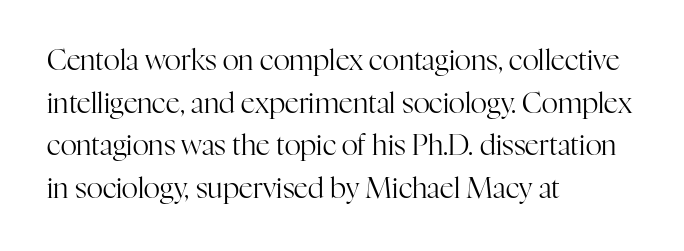
Is the letter spacing exaggerated? No — it looks like the ordinary default. Heaviness? Minimal to ordinary, like unemphasized prose. This sample uses an upright cut, with every glyph sitting square on the baseline. Typeset ragged right — the left edge is the straight one.
